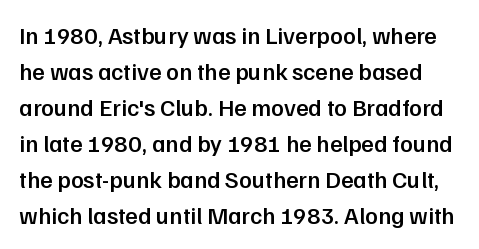
{"italic": "no", "bold": "semi", "underline": "no", "line_spacing": "normal", "line_spacing_ratio": 1.5, "letter_spacing": "normal", "letter_spacing_em": 0.0, "glyph_px": 24}
